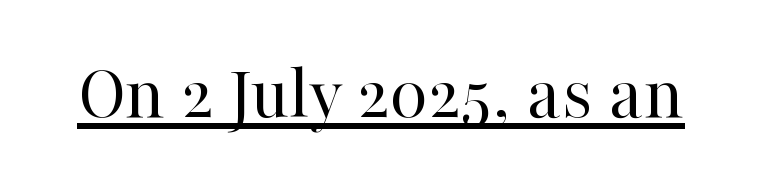
The image shows 79 px regular-weight serif type, upright; set normal letter spacing, underlined; high stroke contrast and a medium x-height.
